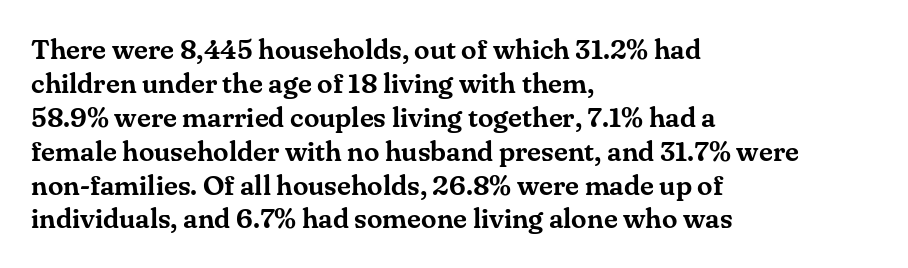
Italic: no, the glyphs are upright roman. One-word summary of the alignment: left. Quick note: underline off. Each letter keeps its own natural width here, so spacing adapts to shape. The characters display serif detailing at their extremities. This rendering leaves character spacing at its baseline value.
